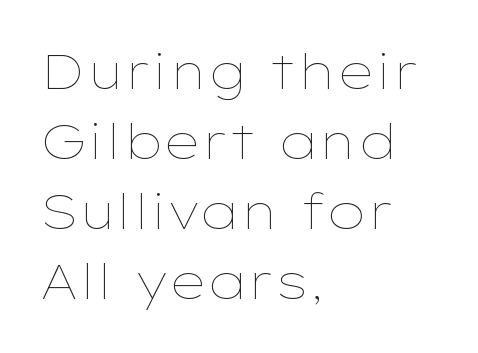
The image shows 49 px thin, wide type, upright; set left-aligned, normal line spacing (1.43x), normal letter spacing, not underlined; low stroke contrast and a medium x-height.
